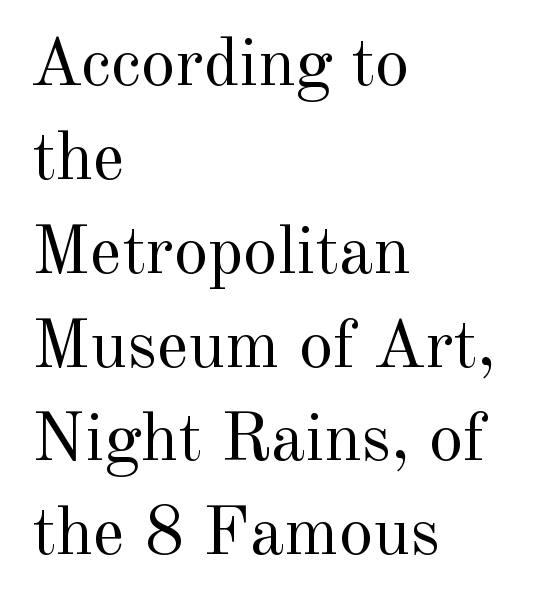
Q: Is the text bold? A: No.
Q: Is the text italic (slanted)? A: No, it is upright.
Q: Is the typeface a serif or a sans-serif typeface? A: Serif.
Q: Is the text underlined? A: No.
Q: How is the paragraph aligned? A: Left-aligned.
Q: Is the spacing between letters normal or unusually wide? A: Normal.
Q: Is the spacing between lines tight, normal or loose? A: Normal.
Q: Width (condensed, normal, or wide)? A: Normal.
Q: x-height? A: Small.
Q: Monospaced? A: No.
